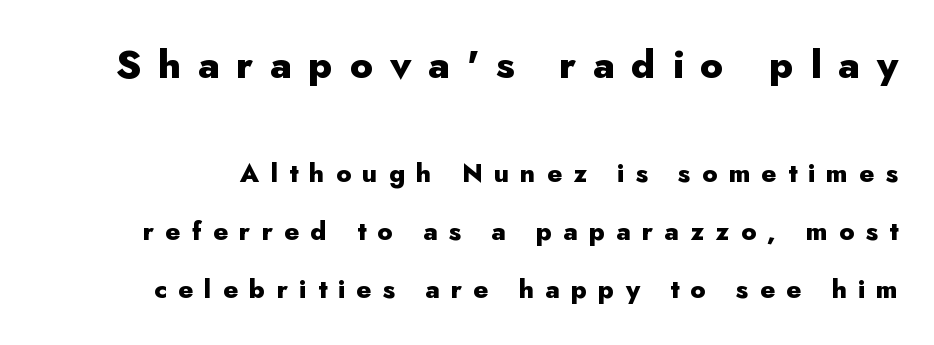
{"serif": "no", "italic": "no", "bold": "yes", "weight": "heavy", "width": "normal", "stroke_contrast": "low", "x_height": "small", "monospaced": "no", "underline": "no", "line_spacing": "loose", "line_spacing_ratio": 2.23, "letter_spacing": "wide", "letter_spacing_em": 0.43, "larger_block": "first", "size_ratio": 1.5, "glyph_px": 39}
